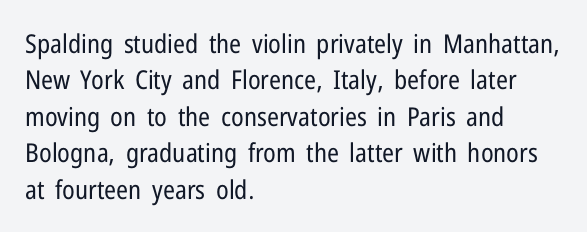
Short and long lines alike share a common starting point at left. The typeface has the unassuming heft of standard copy or less. Is the letter spacing exaggerated? No — it looks like the ordinary default. Has an underline been added? It has not. Posture: vertical.
